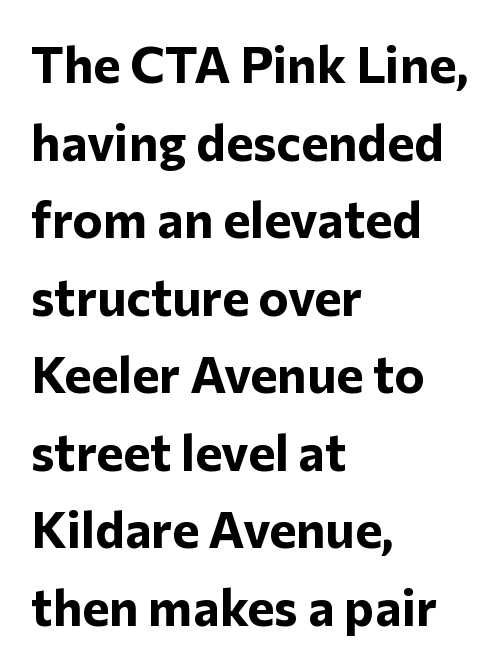
Q: Is the text bold? A: Yes.
Q: Is the text italic (slanted)? A: No, it is upright.
Q: Is the typeface a serif or a sans-serif typeface? A: Sans-serif.
Q: Is the text underlined? A: No.
Q: How is the paragraph aligned? A: Left-aligned.
Q: Is the spacing between letters normal or unusually wide? A: Normal.
Q: Is the spacing between lines tight, normal or loose? A: Normal.
Q: Width (condensed, normal, or wide)? A: Normal.
Q: Stroke contrast? A: Low.
Q: x-height? A: Medium.
Q: Monospaced? A: No.
